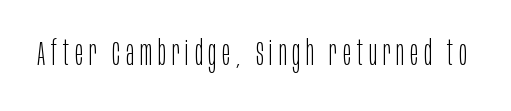
{"serif": "no", "italic": "no", "bold": "no", "weight": "light", "width": "condensed", "stroke_contrast": "low", "x_height": "large", "monospaced": "no", "underline": "no", "glyph_px": 34}
